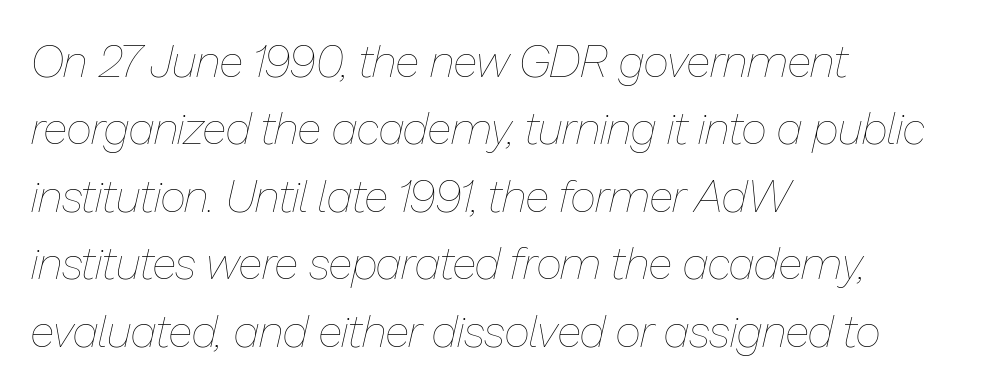
Q: Is the text bold? A: No.
Q: Is the text italic (slanted)? A: Yes, it leans right by about 13 degrees.
Q: Is the text underlined? A: No.
Q: How is the paragraph aligned? A: Left-aligned.
Q: Is the spacing between letters normal or unusually wide? A: Normal.
Q: Is the spacing between lines tight, normal or loose? A: Normal.
Q: Width (condensed, normal, or wide)? A: Normal.
Q: Stroke contrast? A: Low.
Q: x-height? A: Medium.
Q: Monospaced? A: No.
